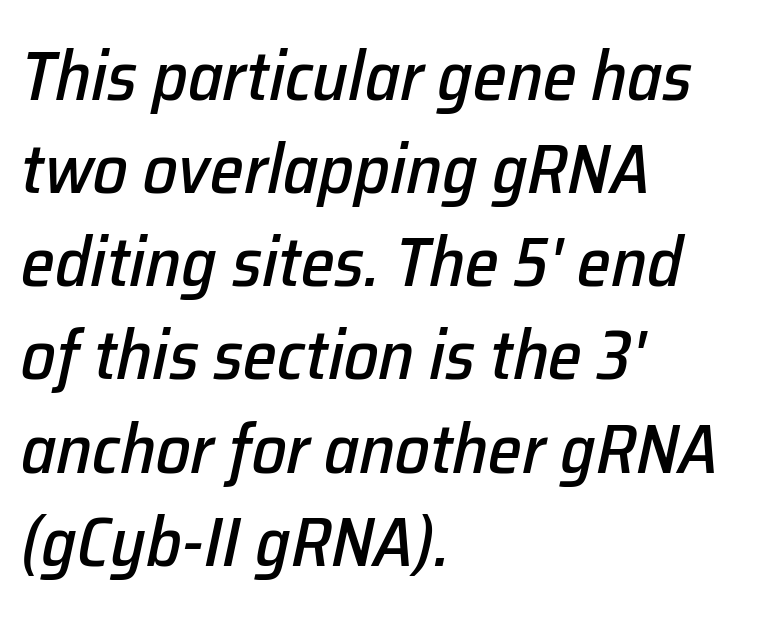
{"italic": "yes", "lean": "right", "slant_degrees": 12, "width": "normal", "stroke_contrast": "low", "x_height": "medium", "monospaced": "no", "underline": "no", "align": "left", "line_spacing": "normal", "line_spacing_ratio": 1.35, "letter_spacing": "normal", "letter_spacing_em": 0.0, "glyph_px": 69}
